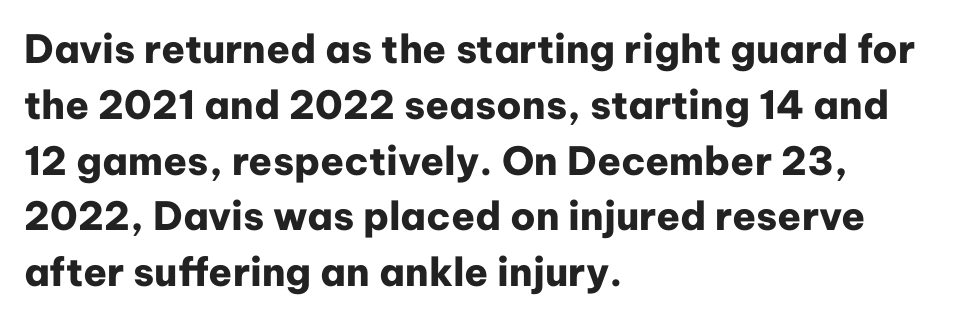
Q: Is the text bold? A: Yes.
Q: Is the text italic (slanted)? A: No, it is upright.
Q: Is the typeface a serif or a sans-serif typeface? A: Sans-serif.
Q: Is the text underlined? A: No.
Q: How is the paragraph aligned? A: Left-aligned.
Q: Is the spacing between letters normal or unusually wide? A: Normal.
Q: Is the spacing between lines tight, normal or loose? A: Normal.
Q: Width (condensed, normal, or wide)? A: Normal.
Q: Stroke contrast? A: Low.
Q: x-height? A: Medium.
Q: Monospaced? A: No.
